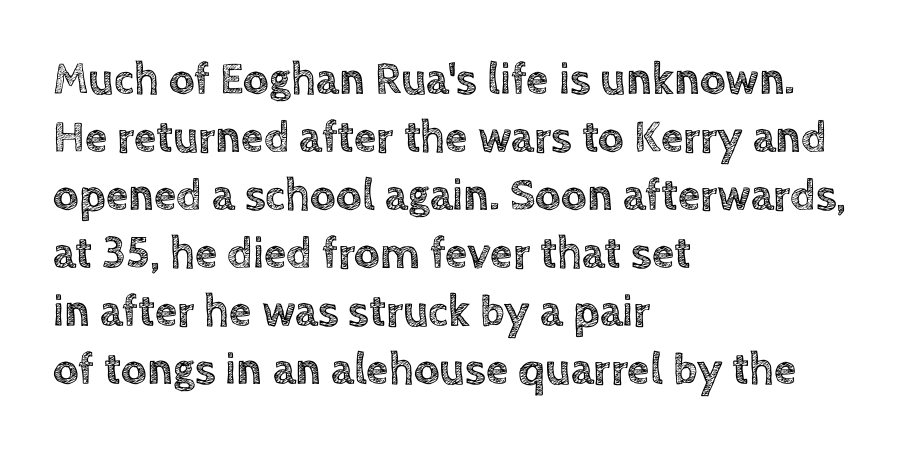
Q: Is the text italic (slanted)? A: No, it is upright.
Q: Is the text underlined? A: No.
Q: How is the paragraph aligned? A: Left-aligned.
Q: Is the spacing between letters normal or unusually wide? A: Normal.
Q: Is the spacing between lines tight, normal or loose? A: Normal.
Q: Width (condensed, normal, or wide)? A: Normal.
Q: x-height? A: Large.
Q: Monospaced? A: No.
